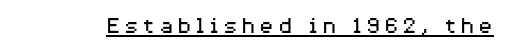
Q: Is the text bold? A: No.
Q: Is the text italic (slanted)? A: No, it is upright.
Q: Is the text underlined? A: Yes.
